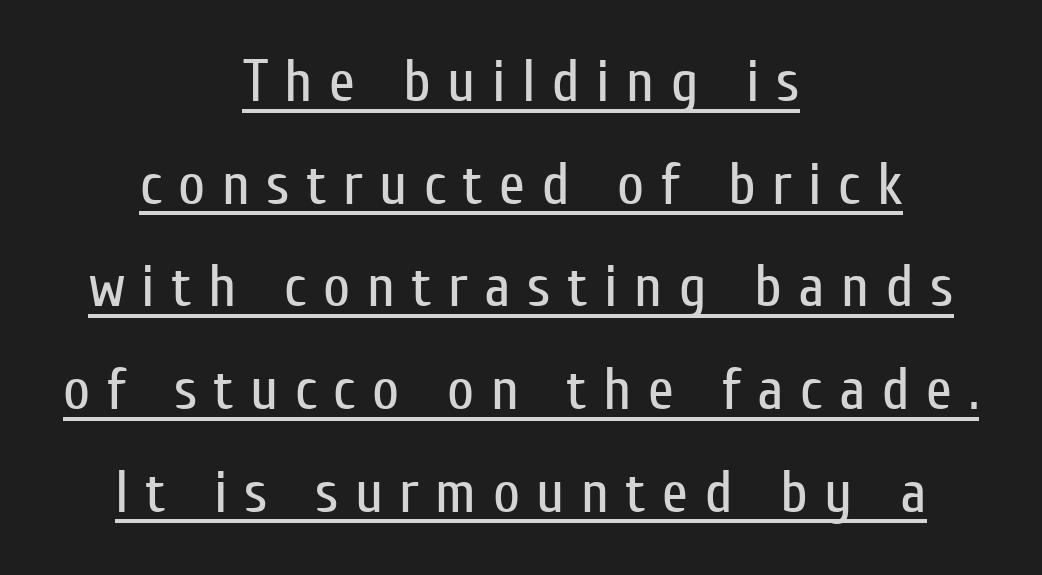
{"serif": "no", "italic": "no", "bold": "no", "weight": "regular", "width": "condensed", "stroke_contrast": "low", "x_height": "medium", "monospaced": "no", "underline": "yes", "align": "center", "line_spacing_ratio": 1.74, "letter_spacing": "wide", "letter_spacing_em": 0.28, "glyph_px": 59}
